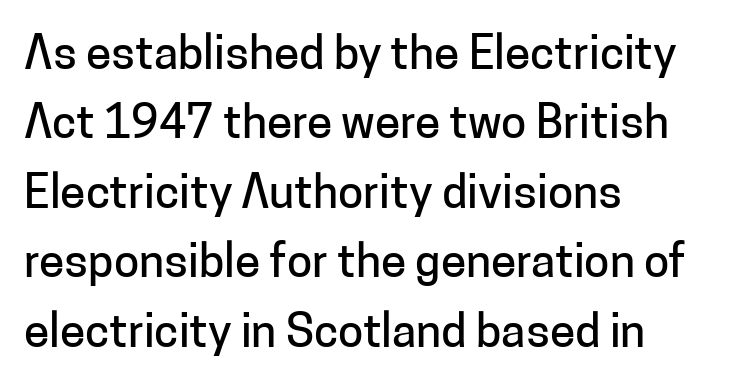
Q: Is the text italic (slanted)? A: No, it is upright.
Q: Is the typeface a serif or a sans-serif typeface? A: Sans-serif.
Q: Is the text underlined? A: No.
Q: How is the paragraph aligned? A: Left-aligned.
Q: Is the spacing between letters normal or unusually wide? A: Normal.
Q: Is the spacing between lines tight, normal or loose? A: Normal.
Q: Width (condensed, normal, or wide)? A: Normal.
Q: Stroke contrast? A: Low.
Q: x-height? A: Medium.
Q: Monospaced? A: No.
